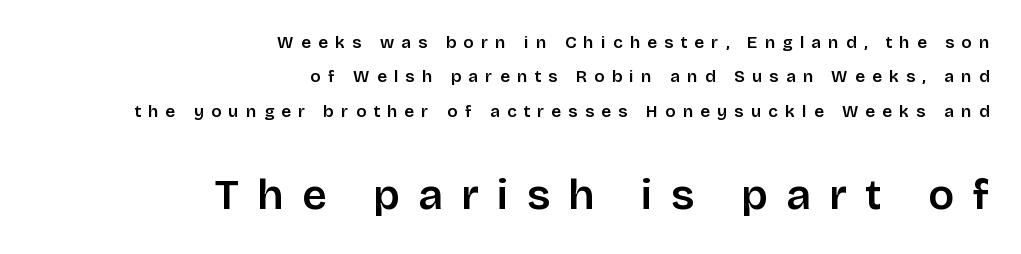
Q: Is the text bold? A: Semi-bold.
Q: Is the text italic (slanted)? A: No, it is upright.
Q: Is the typeface a serif or a sans-serif typeface? A: Sans-serif.
Q: Is the text underlined? A: No.
Q: How is the paragraph aligned? A: Right-aligned.
Q: Is the spacing between letters normal or unusually wide? A: Unusually wide.
Q: Is the spacing between lines tight, normal or loose? A: Loose.
Q: Which block of text is set in a larger size, the first (top) or the second (bottom)? A: The second (bottom) one.
Q: Width (condensed, normal, or wide)? A: Normal.
Q: Stroke contrast? A: Low.
Q: x-height? A: Large.
Q: Monospaced? A: No.
